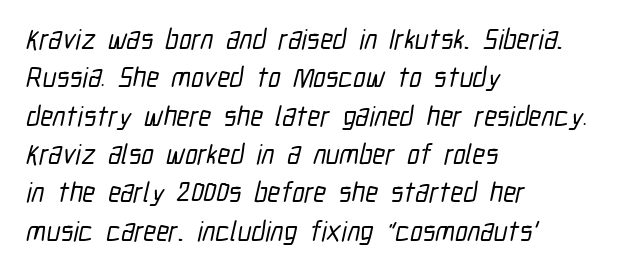
The image shows 28 px condensed sans-serif type; set left-aligned, normal line spacing (1.37x), normal letter spacing, not underlined; low stroke contrast and a medium x-height.
